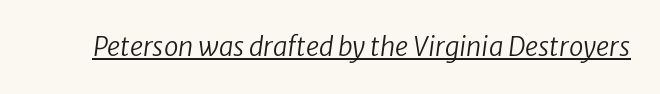
A baseline rule has been typeset under these characters. A quiet, ordinary-to-light weight characterises the typeface. The face used here is rendered with its standard letterfit.
